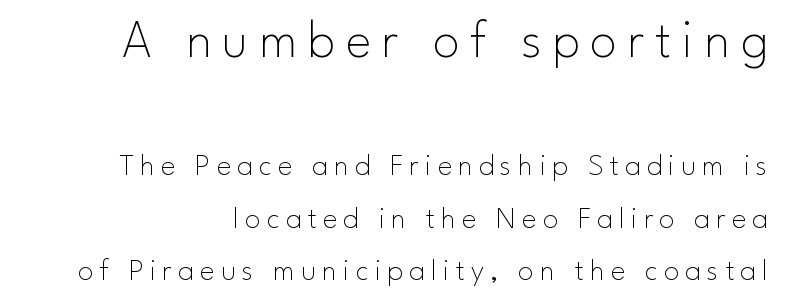
Q: Is the text bold? A: No.
Q: Is the text italic (slanted)? A: No, it is upright.
Q: Is the typeface a serif or a sans-serif typeface? A: Sans-serif.
Q: Is the text underlined? A: No.
Q: Is the spacing between letters normal or unusually wide? A: Unusually wide.
Q: Is the spacing between lines tight, normal or loose? A: Normal.
Q: Which block of text is set in a larger size, the first (top) or the second (bottom)? A: The first (top) one.
Q: Width (condensed, normal, or wide)? A: Normal.
Q: Stroke contrast? A: Low.
Q: x-height? A: Small.
Q: Monospaced? A: No.
